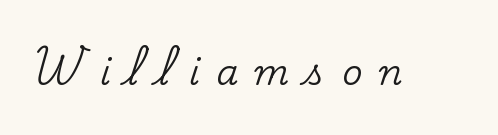
The image shows 35 px serif type; set unusually wide letter spacing (+0.48 em), not underlined; low stroke contrast and a small x-height.
